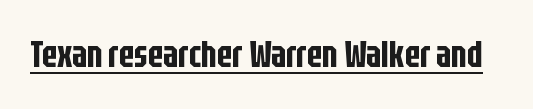
The image shows 37 px condensed sans-serif type, upright; set normal letter spacing, underlined; low stroke contrast and a large x-height.
